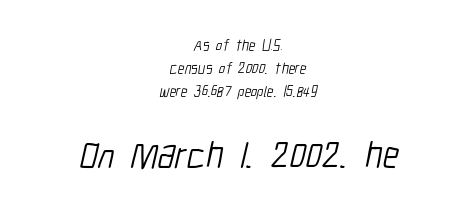
The image shows 37 px light, condensed sans-serif type; set centered, normal line spacing (1.54x), normal letter spacing, not underlined; the second (bottom) block is 2.47x larger; low stroke contrast and a medium x-height.
